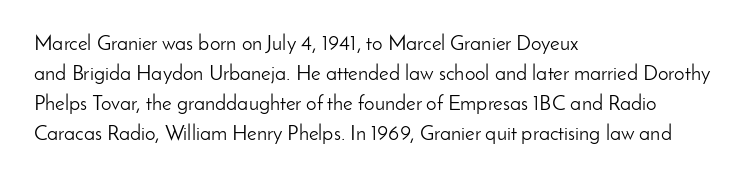
The image shows 21 px text type, upright; set left-aligned, normal line spacing (1.43x), normal letter spacing, not underlined.
